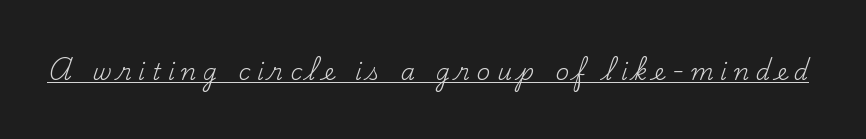
The image shows 23 px text type; set unusually wide letter spacing (+0.29 em), underlined.
